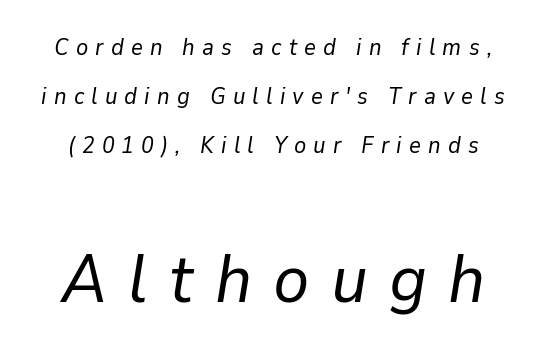
{"italic": "yes", "lean": "right", "slant_degrees": 9, "bold": "no", "weight": "regular", "width": "normal", "stroke_contrast": "low", "x_height": "medium", "monospaced": "no", "underline": "no", "line_spacing": "loose", "line_spacing_ratio": 2.14, "letter_spacing": "wide", "letter_spacing_em": 0.31, "larger_block": "second", "size_ratio": 2.96, "glyph_px": 68}
